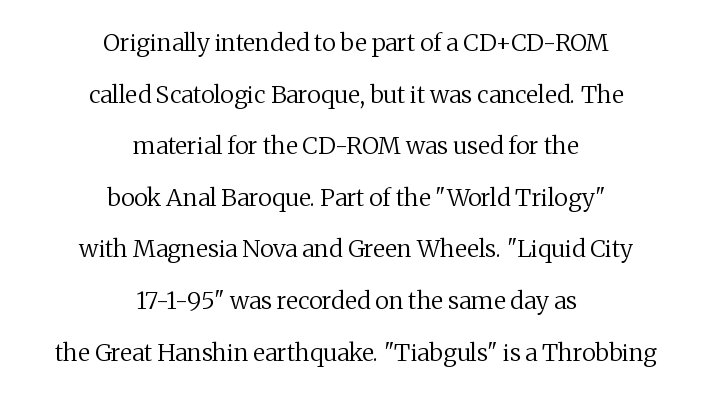
The passage is arranged like a title page — every line centered. Leading is clearly above the norm, producing a sparse column. The string is rendered with underlining switched off. Default kerning and tracking; the words read as compact shapes. This is not heavy type; no bold has been used.
